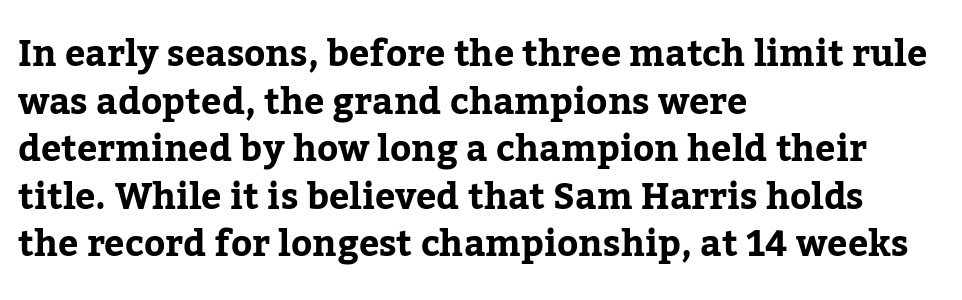
The image shows 36 px serif type, upright; set left-aligned, normal line spacing (1.32x), normal letter spacing, not underlined; low stroke contrast and a medium x-height.
